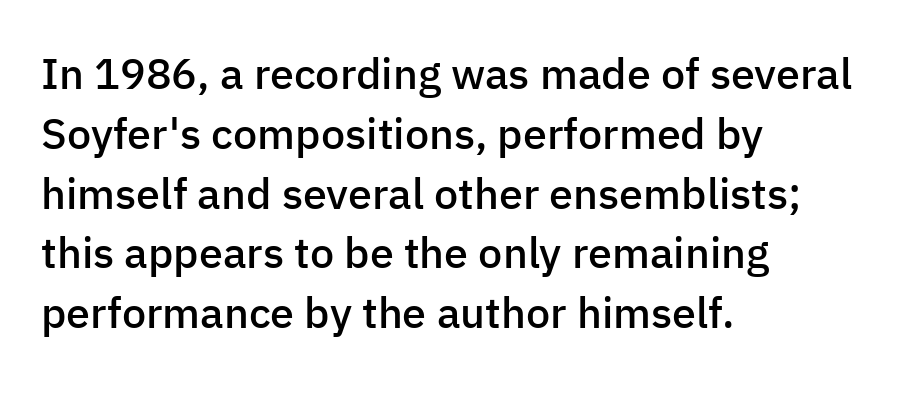
{"serif": "no", "italic": "no", "bold": "semi", "weight": "semibold", "width": "normal", "stroke_contrast": "low", "x_height": "medium", "monospaced": "no", "underline": "no", "align": "left", "line_spacing": "normal", "line_spacing_ratio": 1.39, "letter_spacing": "normal", "letter_spacing_em": 0.0, "glyph_px": 43}
